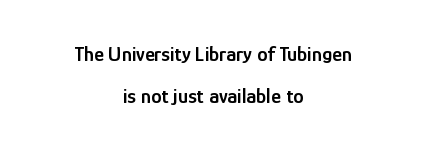
Q: Is the text bold? A: Semi-bold.
Q: Is the text italic (slanted)? A: No, it is upright.
Q: Is the text underlined? A: No.
Q: How is the paragraph aligned? A: Centered.
Q: Is the spacing between letters normal or unusually wide? A: Normal.
Q: Is the spacing between lines tight, normal or loose? A: Loose.
